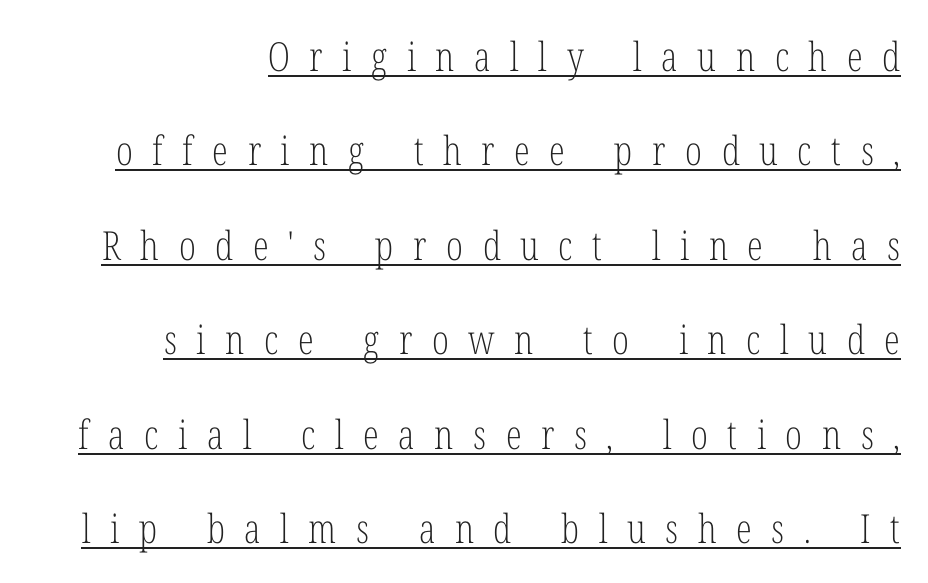
Q: Is the text bold? A: No.
Q: Is the text italic (slanted)? A: No, it is upright.
Q: Is the typeface a serif or a sans-serif typeface? A: Serif.
Q: Is the text underlined? A: Yes.
Q: How is the paragraph aligned? A: Right-aligned.
Q: Is the spacing between letters normal or unusually wide? A: Unusually wide.
Q: Is the spacing between lines tight, normal or loose? A: Loose.
Q: Width (condensed, normal, or wide)? A: Condensed.
Q: Stroke contrast? A: Low.
Q: x-height? A: Medium.
Q: Monospaced? A: No.
